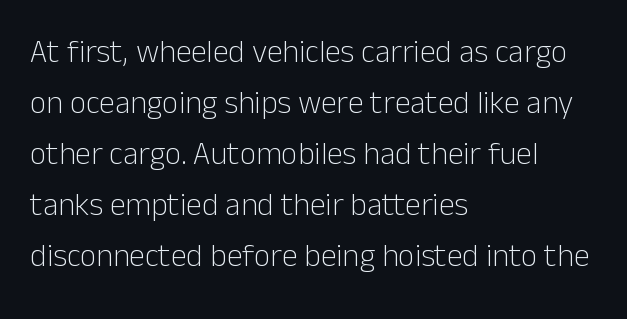
Letter spacing: default. The passage shown stacks its lines at a standard gap. Regarding serifs, this sample does without them. Caption: multi-line text, flush left, ragged right. The passage shown is typed in a proportional face where columns would drift.
